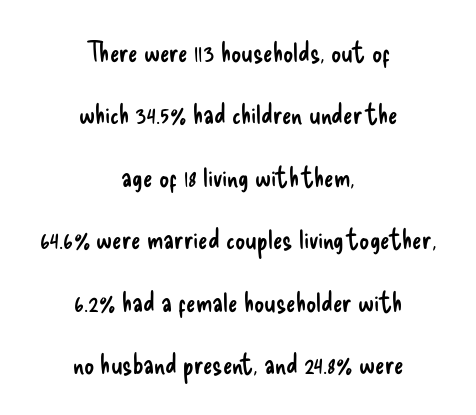
{"serif": "no", "italic": "no", "bold": "no", "weight": "regular", "width": "condensed", "stroke_contrast": "low", "x_height": "small", "monospaced": "no", "underline": "no", "align": "center", "line_spacing": "loose", "line_spacing_ratio": 2.23, "letter_spacing": "normal", "letter_spacing_em": 0.0, "glyph_px": 28}
